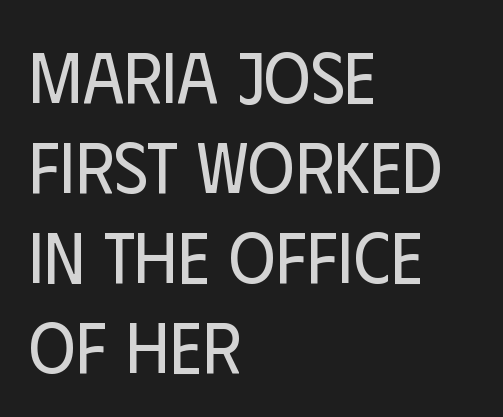
The image shows 72 px regular-weight, condensed sans-serif type, upright; set left-aligned, normal line spacing (1.25x), normal letter spacing, not underlined; low stroke contrast and a large x-height.
